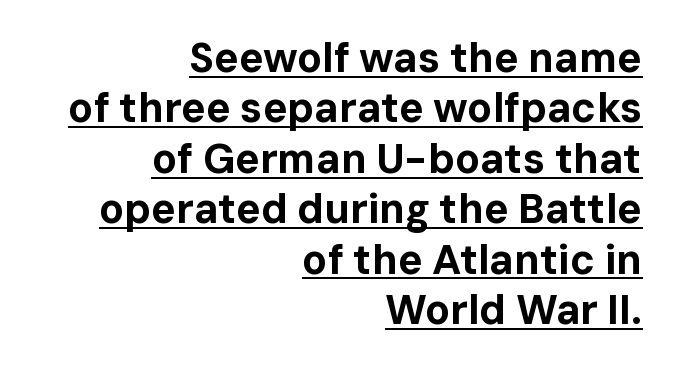
The image shows 41 px bold sans-serif type, upright; set right-aligned, line spacing 1.23x, normal letter spacing, underlined; low stroke contrast and a medium x-height.
